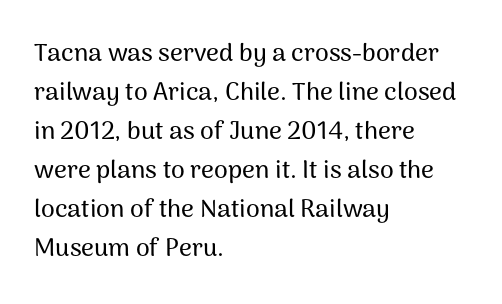
The horizontal fit of the characters is conventional and even. The passage shown stacks its lines at a standard gap. The letters stand straight up with perfectly vertical stems. Descender tails drop into unmarked territory. Is the block centered? No — it sits flush against the left margin.
